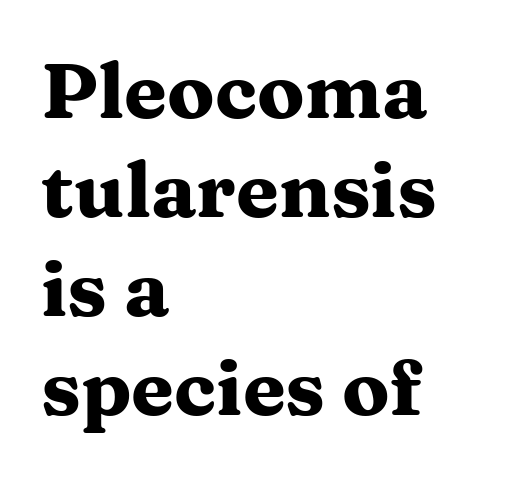
The image shows 78 px heavy, wide serif type, upright; set left-aligned, normal line spacing (1.27x), normal letter spacing, not underlined; medium stroke contrast and a medium x-height.
